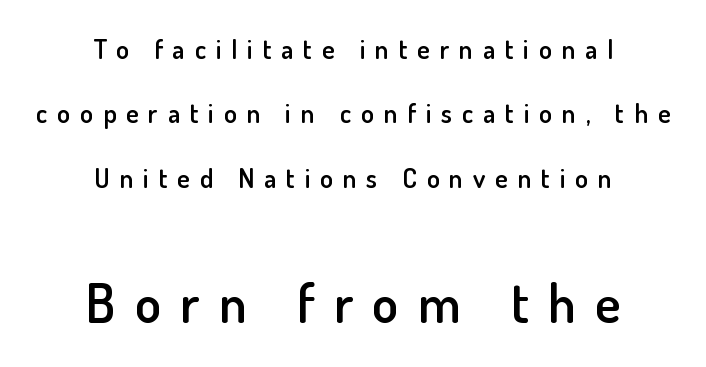
Q: Is the text bold? A: Semi-bold.
Q: Is the text italic (slanted)? A: No, it is upright.
Q: Is the typeface a serif or a sans-serif typeface? A: Sans-serif.
Q: Is the text underlined? A: No.
Q: How is the paragraph aligned? A: Centered.
Q: Is the spacing between letters normal or unusually wide? A: Unusually wide.
Q: Is the spacing between lines tight, normal or loose? A: Loose.
Q: Which block of text is set in a larger size, the first (top) or the second (bottom)? A: The second (bottom) one.
Q: Width (condensed, normal, or wide)? A: Normal.
Q: Stroke contrast? A: Low.
Q: x-height? A: Small.
Q: Monospaced? A: No.
